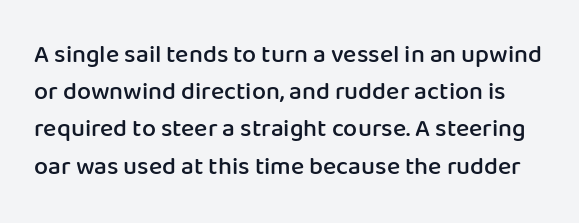
This is moderately heavy type, rendered in semibold. Only glyphs here, with clear space below each row. The passage shown stacks its lines at a standard gap. The lettering stays uniformly vertical, giving the passage a roman look.
